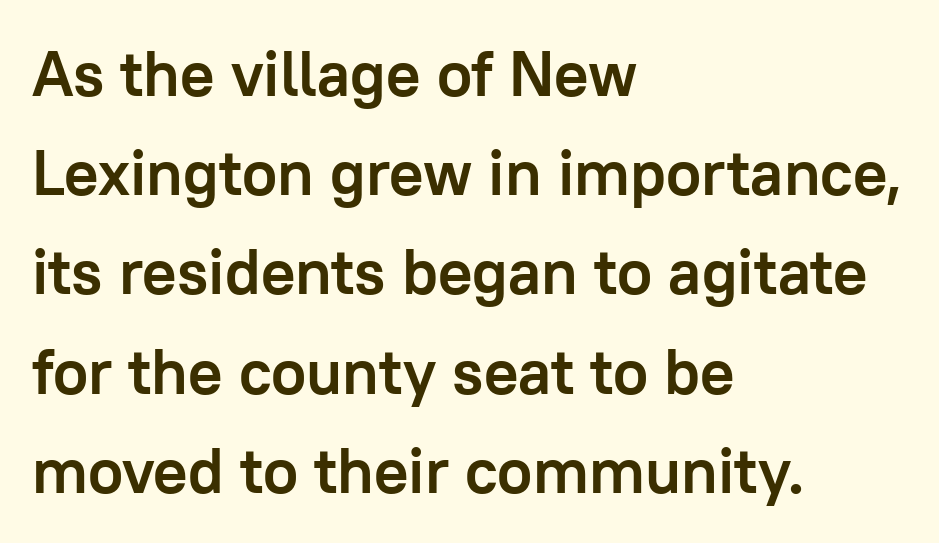
The image shows 64 px semibold sans-serif type, upright; set left-aligned, normal line spacing (1.55x), normal letter spacing, not underlined; low stroke contrast and a medium x-height.
